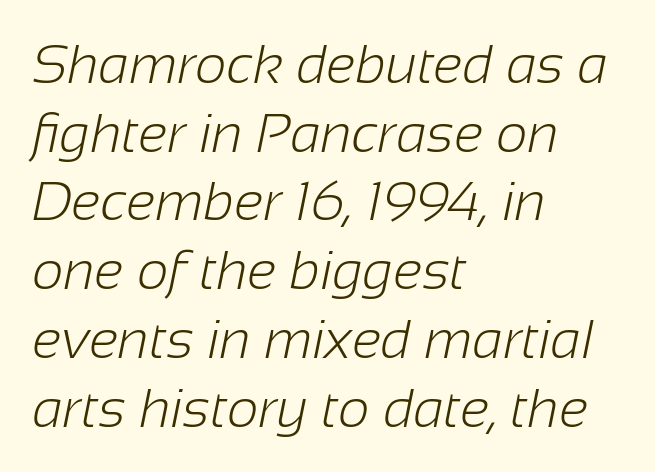
{"serif": "no", "bold": "no", "weight": "light", "width": "normal", "stroke_contrast": "low", "x_height": "medium", "monospaced": "no", "underline": "no", "align": "left", "line_spacing": "normal", "line_spacing_ratio": 1.25, "letter_spacing": "normal", "letter_spacing_em": 0.0, "glyph_px": 55}
